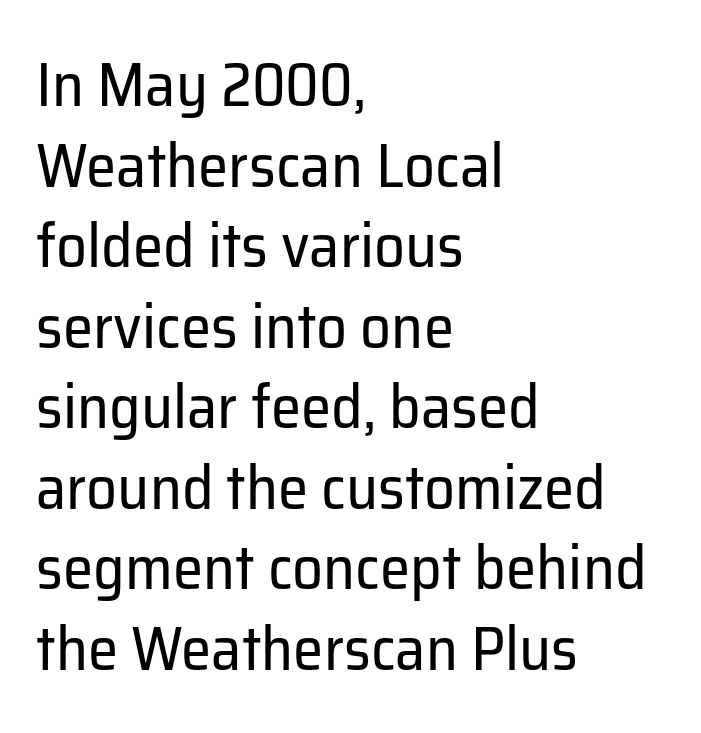
{"serif": "no", "italic": "no", "bold": "no", "weight": "regular", "width": "normal", "stroke_contrast": "low", "x_height": "medium", "monospaced": "no", "underline": "no", "align": "left", "line_spacing": "normal", "line_spacing_ratio": 1.32, "letter_spacing": "normal", "letter_spacing_em": 0.0, "glyph_px": 61}
